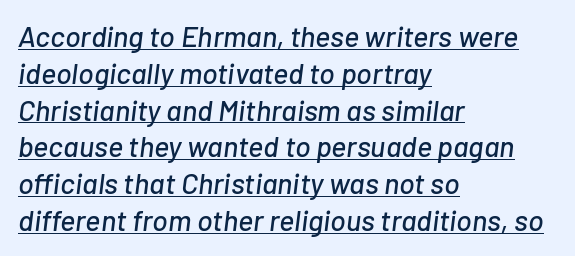
{"italic": "yes", "lean": "right", "slant_degrees": 7, "width": "normal", "stroke_contrast": "low", "x_height": "medium", "monospaced": "no", "underline": "yes", "align": "left", "line_spacing": "normal", "line_spacing_ratio": 1.27, "letter_spacing": "normal", "letter_spacing_em": 0.0, "glyph_px": 29}
